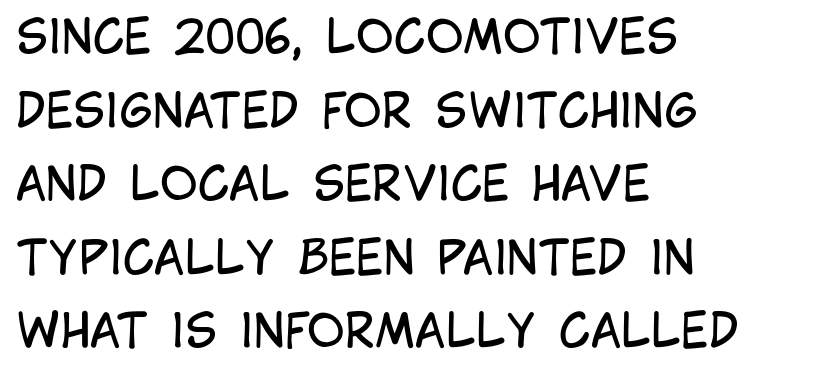
{"serif": "no", "italic": "no", "bold": "no", "weight": "regular", "width": "condensed", "stroke_contrast": "low", "x_height": "large", "monospaced": "no", "underline": "no", "align": "left", "line_spacing": "normal", "line_spacing_ratio": 1.6, "letter_spacing": "normal", "letter_spacing_em": 0.0, "glyph_px": 46}
